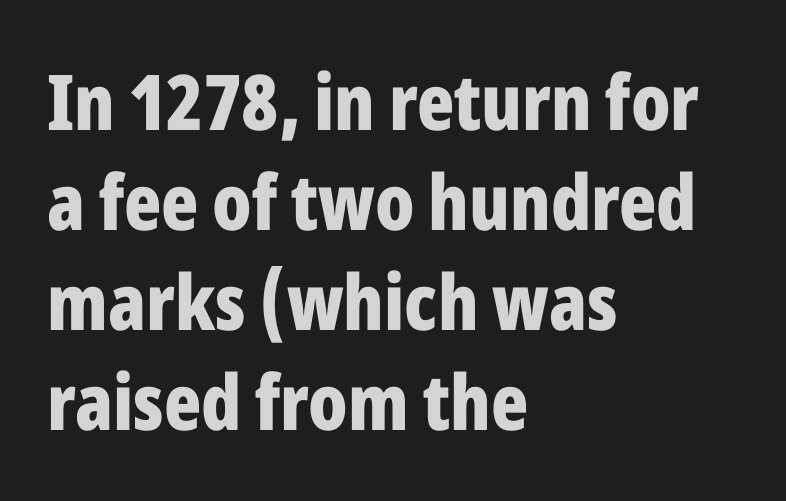
Varying glyph widths throughout — classic text-font behaviour. Is the block centered? No — it sits flush against the left margin. Strong, thick strokes mark this as bold type. Each row of text sits above clean, open space.
